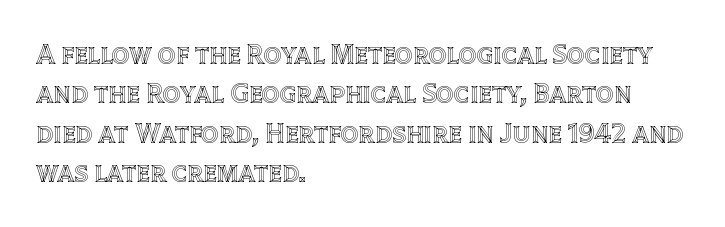
{"italic": "no", "width": "normal", "x_height": "large", "monospaced": "no", "underline": "no", "align": "left", "line_spacing": "normal", "line_spacing_ratio": 1.41, "letter_spacing": "normal", "letter_spacing_em": 0.0, "glyph_px": 28}
